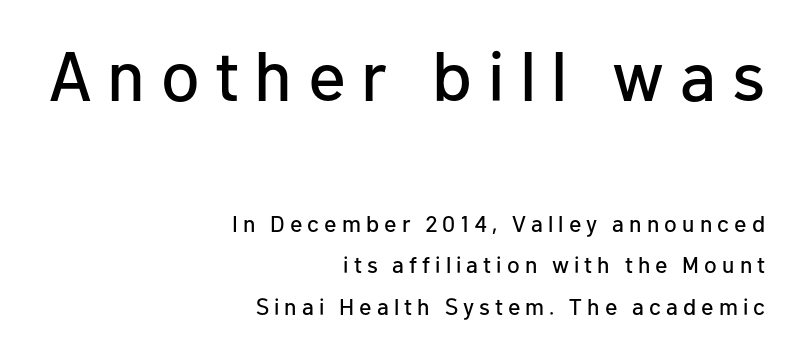
{"serif": "no", "italic": "no", "width": "normal", "stroke_contrast": "low", "x_height": "medium", "monospaced": "no", "underline": "no", "align": "right", "line_spacing_ratio": 1.79, "letter_spacing": "wide", "letter_spacing_em": 0.22, "larger_block": "first", "size_ratio": 3.04, "glyph_px": 70}
